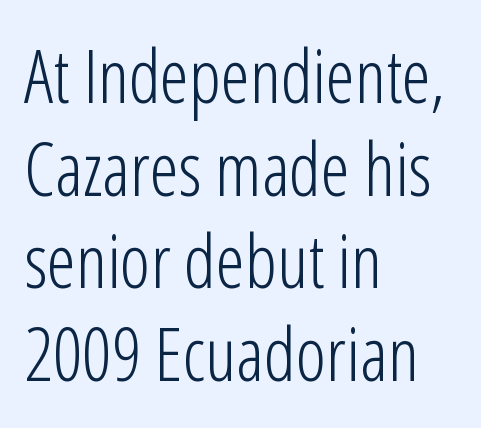
The image shows 73 px light, condensed sans-serif type, upright; set left-aligned, normal line spacing (1.27x), normal letter spacing, not underlined; low stroke contrast and a medium x-height.
